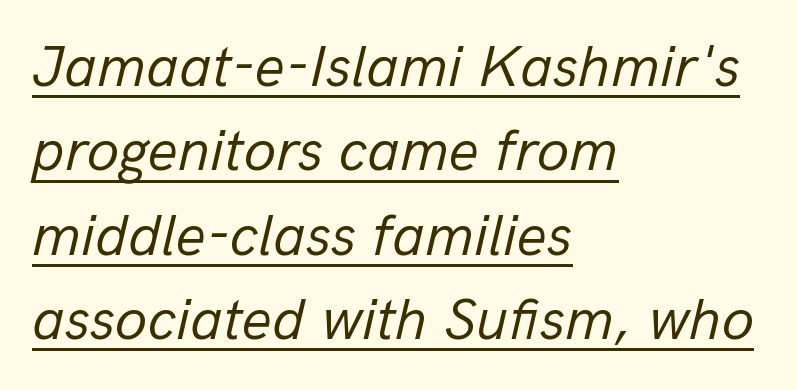
{"italic": "yes", "lean": "right", "slant_degrees": 13, "bold": "no", "weight": "regular", "width": "normal", "stroke_contrast": "low", "x_height": "medium", "monospaced": "no", "underline": "yes", "align": "left", "line_spacing": "normal", "line_spacing_ratio": 1.43, "letter_spacing": "normal", "letter_spacing_em": 0.0, "glyph_px": 59}
